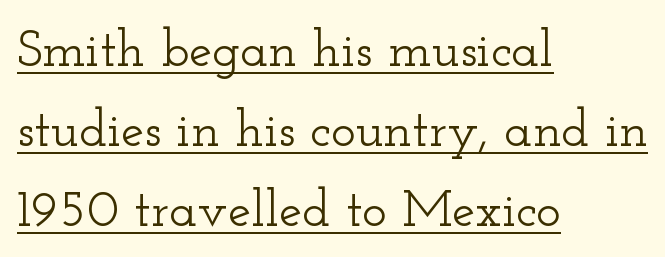
The type family on display is of the serif kind. Caption: standard tracking, unaltered. The rag falls on the right side of this text block. Evenly set lines give the paragraph a standard silhouette. Posture: upright roman.
